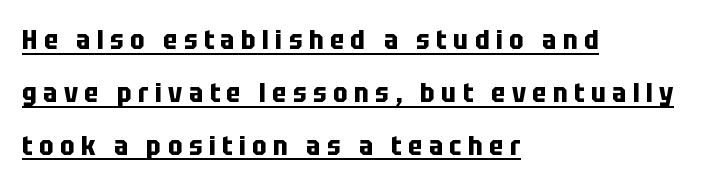
The lettering stays uniformly vertical, giving the passage a roman look. Stroke thickness is high; the sample reads as a true bold. How are the letters spaced? Widely, with obvious added tracking. Underlining? Definitely there. This rendering uses left alignment, leaving the right contour irregular. The space between consecutive lines is lavish.
